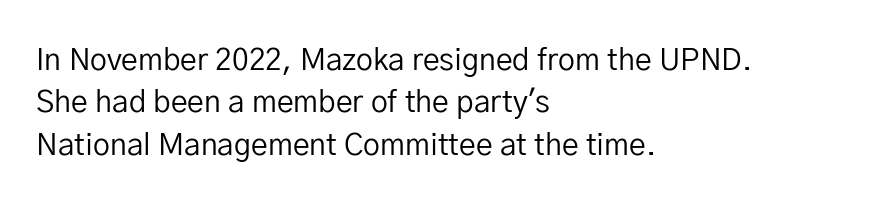
Q: Is the text bold? A: No.
Q: Is the text italic (slanted)? A: No, it is upright.
Q: Is the typeface a serif or a sans-serif typeface? A: Sans-serif.
Q: Is the text underlined? A: No.
Q: How is the paragraph aligned? A: Left-aligned.
Q: Is the spacing between letters normal or unusually wide? A: Normal.
Q: Is the spacing between lines tight, normal or loose? A: Normal.
Q: Width (condensed, normal, or wide)? A: Normal.
Q: Stroke contrast? A: Low.
Q: x-height? A: Medium.
Q: Monospaced? A: No.
